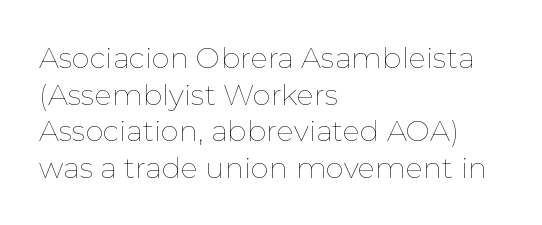
The image shows 29 px thin type, upright; set left-aligned, normal line spacing (1.26x), normal letter spacing, not underlined; low stroke contrast and a medium x-height.
